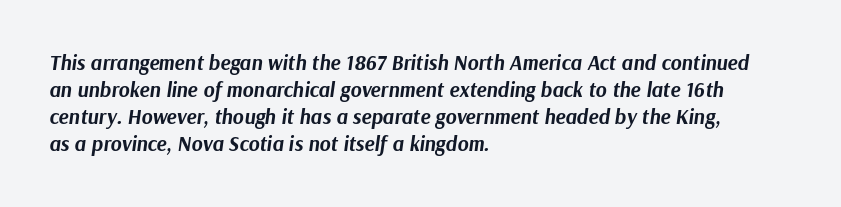
Q: Is the text bold? A: Yes.
Q: Is the text italic (slanted)? A: Yes, it leans right by about 9 degrees.
Q: Is the text underlined? A: No.
Q: How is the paragraph aligned? A: Left-aligned.
Q: Is the spacing between letters normal or unusually wide? A: Normal.
Q: Is the spacing between lines tight, normal or loose? A: Normal.
